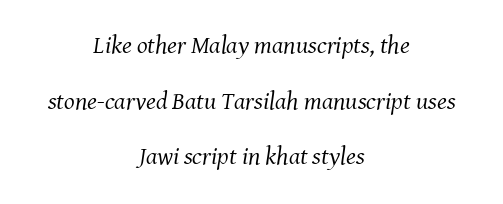
The image shows 25 px text type, italic (leaning right); set centered, loose line spacing (2.23x), normal letter spacing, not underlined.
